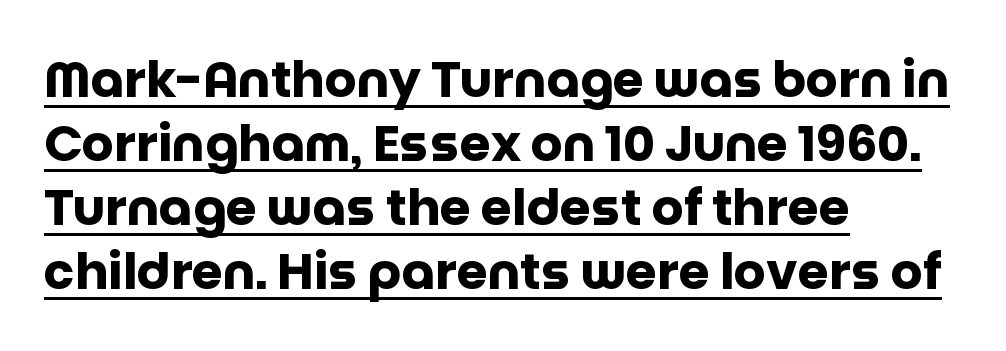
{"serif": "no", "italic": "no", "bold": "yes", "weight": "heavy", "width": "normal", "stroke_contrast": "low", "x_height": "large", "monospaced": "no", "underline": "yes", "align": "left", "line_spacing": "normal", "line_spacing_ratio": 1.28, "letter_spacing": "normal", "letter_spacing_em": 0.0, "glyph_px": 50}
